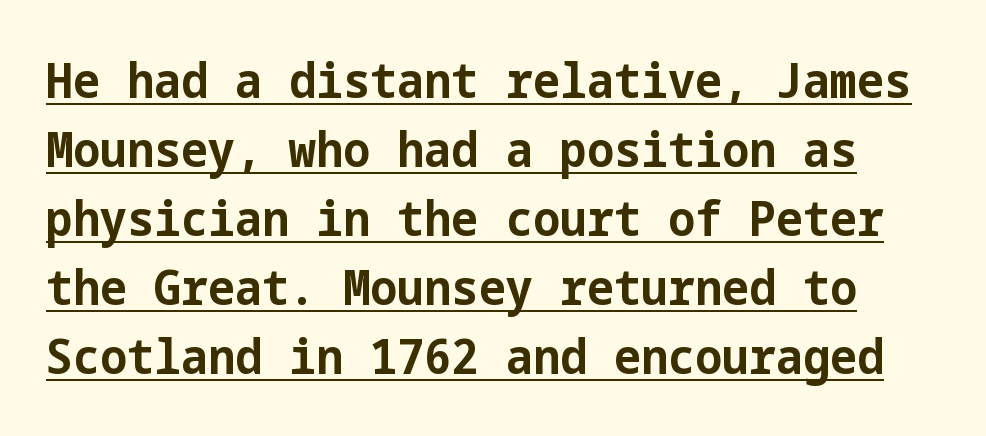
Words appear dense and cohesive because spacing is normal. Bold? Absolutely — the strokes are thick and heavy. What's the leading like? Ordinary, nothing unusual. These lines were composed using upright roman letters. Quick note: underline on.
